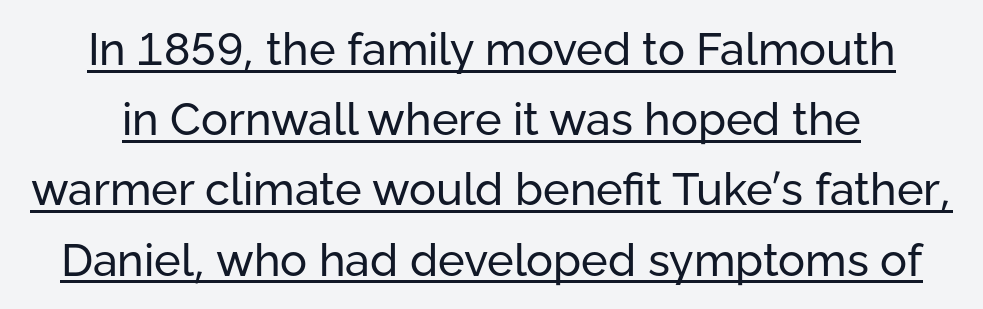
{"serif": "no", "italic": "no", "bold": "no", "weight": "regular", "width": "normal", "stroke_contrast": "low", "x_height": "medium", "monospaced": "no", "underline": "yes", "line_spacing": "normal", "line_spacing_ratio": 1.56, "letter_spacing": "normal", "letter_spacing_em": 0.0, "glyph_px": 45}
